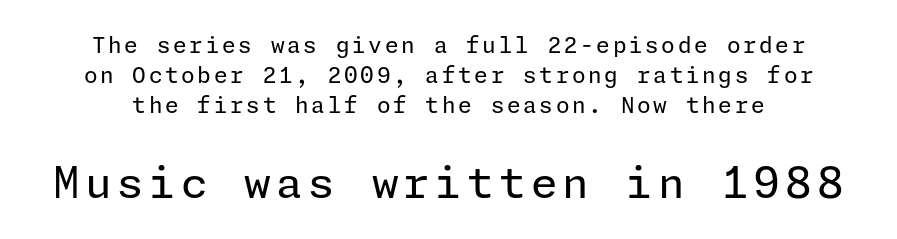
Q: Is the text bold? A: No.
Q: Is the text italic (slanted)? A: No, it is upright.
Q: Is the typeface a serif or a sans-serif typeface? A: Sans-serif.
Q: Is the text underlined? A: No.
Q: Is the spacing between lines tight, normal or loose? A: Normal.
Q: Which block of text is set in a larger size, the first (top) or the second (bottom)? A: The second (bottom) one.
Q: Width (condensed, normal, or wide)? A: Normal.
Q: Stroke contrast? A: Low.
Q: x-height? A: Medium.
